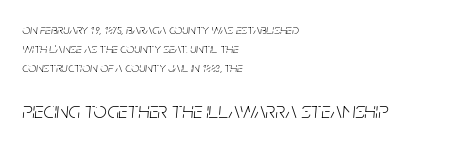
The cut favours lightness, reaching ordinary text weight at its darkest. This block has exactly the height ordinary leading produces. Reading top to bottom, the characters get bigger at the block break. Reading down the block, your eye returns to a fixed left position each line. Rule under the text: the space is simply empty. The gaps between neighbouring characters are ordinary and unremarkable.
